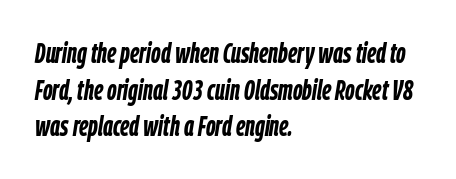
{"italic": "yes", "lean": "right", "slant_degrees": 9, "bold": "yes", "weight": "semibold", "width": "condensed", "stroke_contrast": "low", "x_height": "medium", "monospaced": "no", "underline": "no", "align": "left", "line_spacing": "normal", "line_spacing_ratio": 1.31, "letter_spacing": "normal", "letter_spacing_em": 0.0, "glyph_px": 28}
